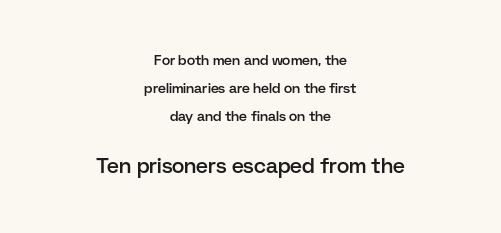
The image shows 21 px text type, upright; set centered, loose line spacing (2.01x), normal letter spacing, not underlined; the second (bottom) block is 1.5x larger.
